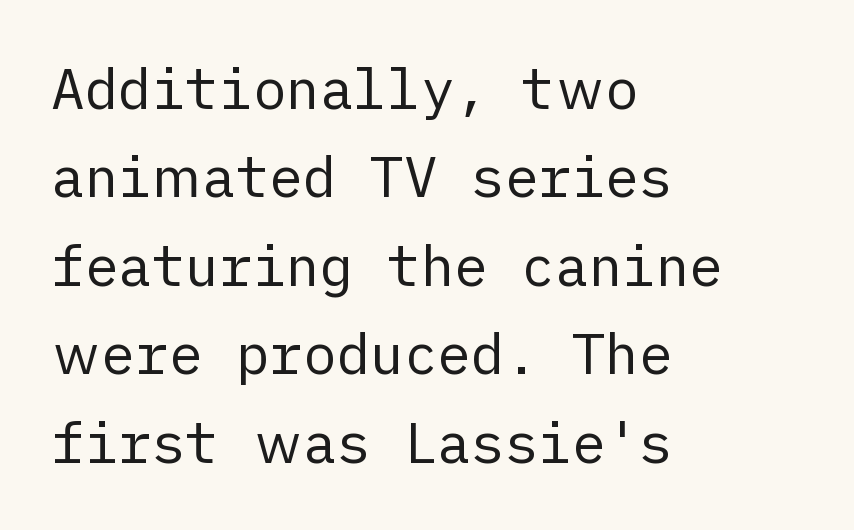
Q: Is the text bold? A: No.
Q: Is the text italic (slanted)? A: No, it is upright.
Q: Is the typeface a serif or a sans-serif typeface? A: Sans-serif.
Q: Is the text underlined? A: No.
Q: How is the paragraph aligned? A: Left-aligned.
Q: Is the spacing between letters normal or unusually wide? A: Normal.
Q: Is the spacing between lines tight, normal or loose? A: Normal.
Q: Width (condensed, normal, or wide)? A: Normal.
Q: Stroke contrast? A: Low.
Q: x-height? A: Medium.
